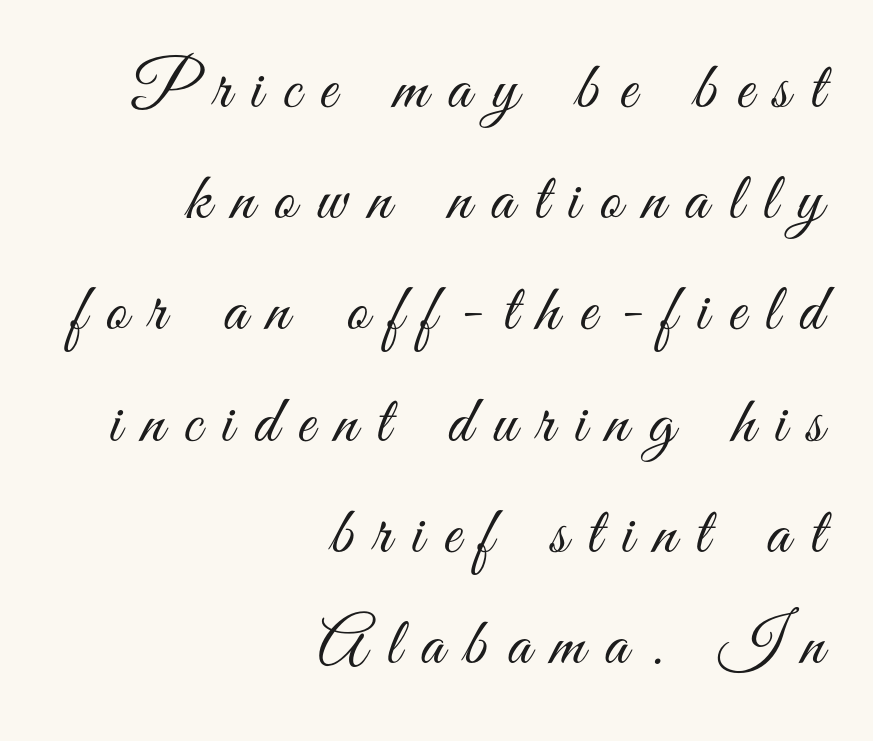
The image shows 67 px light, condensed sans-serif type; set right-aligned, normal line spacing (1.66x), unusually wide letter spacing (+0.3 em), not underlined; medium stroke contrast and a small x-height.
